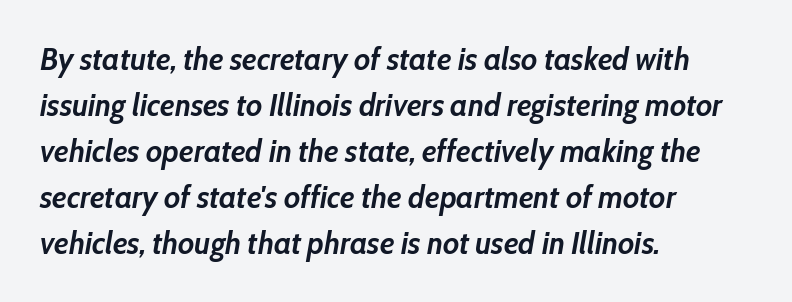
Q: Is the text bold? A: Yes.
Q: Is the text italic (slanted)? A: Yes, it leans right by about 10 degrees.
Q: Is the text underlined? A: No.
Q: How is the paragraph aligned? A: Left-aligned.
Q: Is the spacing between letters normal or unusually wide? A: Normal.
Q: Is the spacing between lines tight, normal or loose? A: Normal.
Q: Width (condensed, normal, or wide)? A: Normal.
Q: Stroke contrast? A: Low.
Q: x-height? A: Medium.
Q: Monospaced? A: No.
